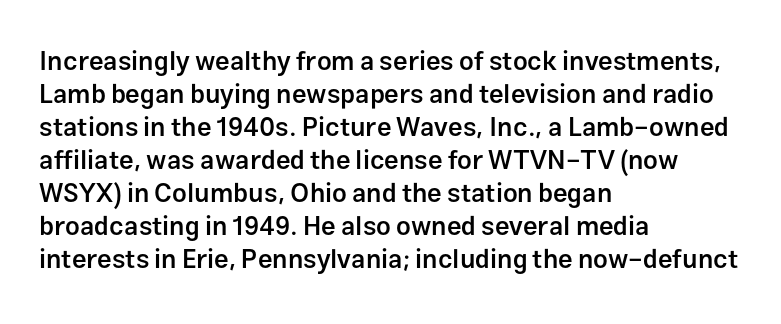
The image shows 26 px text type, upright; set left-aligned, normal line spacing (1.27x), normal letter spacing, not underlined.
